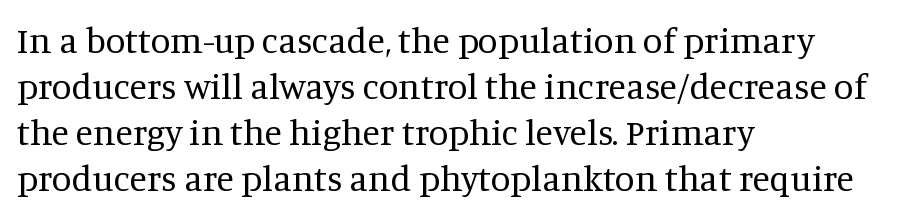
This reads as an unemphasized weight, regular at the heaviest. If you drew a line through each stem, it would be perfectly vertical. You could call the tracking neutral — neither tight nor loose. Visually the block forms a straight wall on the left and a jagged coastline on the right. The lines sit at an ordinary, default distance from one another.
